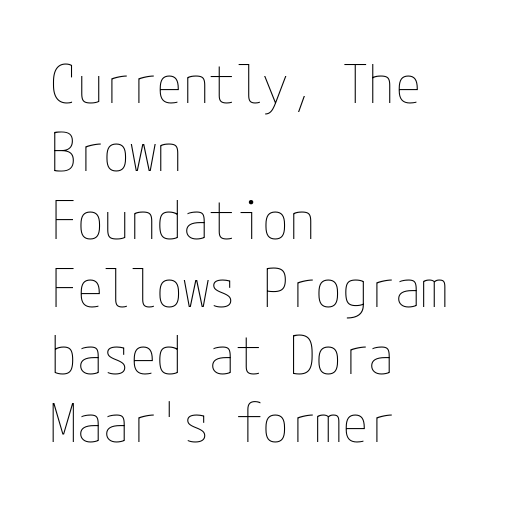
Compared with a centered layout, this one pins lines to the left instead. Weight: in the light-to-regular range. Do the letters lean? They stand straight. Has an underline been added? It has not. Leading: standard. Nobody touched the tracking dial on this one.
